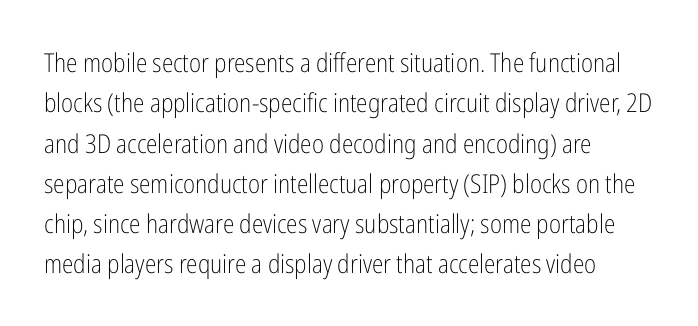
{"italic": "no", "bold": "no", "underline": "no", "align": "left", "line_spacing": "normal", "line_spacing_ratio": 1.55, "letter_spacing": "normal", "letter_spacing_em": 0.0, "glyph_px": 26}
